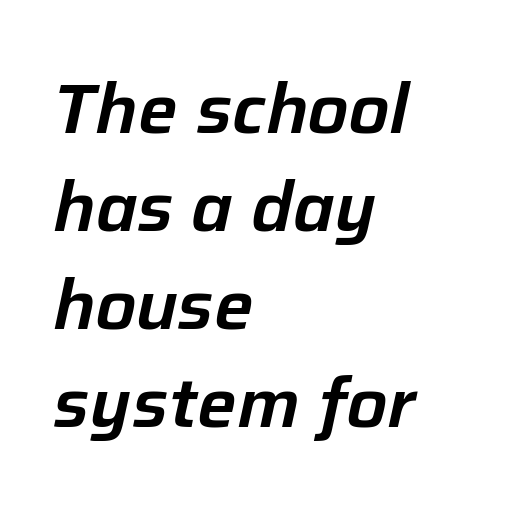
Q: Is the text italic (slanted)? A: Yes, it leans right by about 12 degrees.
Q: Is the text underlined? A: No.
Q: How is the paragraph aligned? A: Left-aligned.
Q: Is the spacing between letters normal or unusually wide? A: Normal.
Q: Is the spacing between lines tight, normal or loose? A: Normal.
Q: Width (condensed, normal, or wide)? A: Normal.
Q: Stroke contrast? A: Low.
Q: x-height? A: Medium.
Q: Monospaced? A: No.
